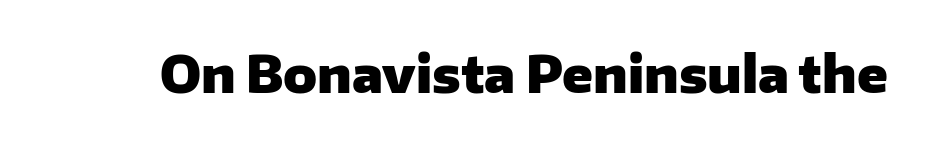
When letters stand straight like this, we call the style roman or upright. The line texture is even and compact thanks to regular tracking. Caption: bold face, heavy strokes. Each letter keeps its own natural width here, so spacing adapts to shape.
